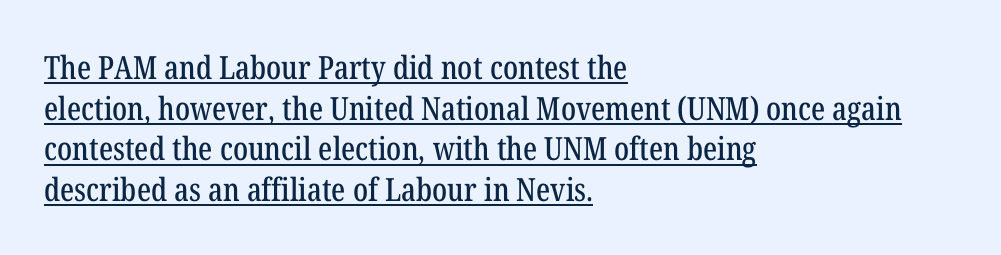
Students, observe: this is what conventionally led text looks like. Line starts are locked; line ends wander. A baseline rule has been typeset under these characters. Spacing verdict: proportional, widths tailored to each character. The type is set solid horizontally, with unmodified tracking. This is the regular roman posture of the typeface.
